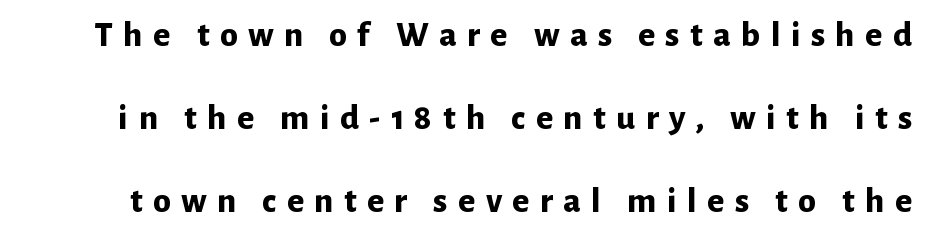
You could not count columns in this text — the font is proportionally spaced. The face used here is a sans, in the tradition of grotesques and geometrics. One glance says open: line gaps are wider than usual. Letters rest on an invisible, unmarked baseline. Compared with typical body copy, the letter spacing here is much looser. Heavy, bold letterforms.
